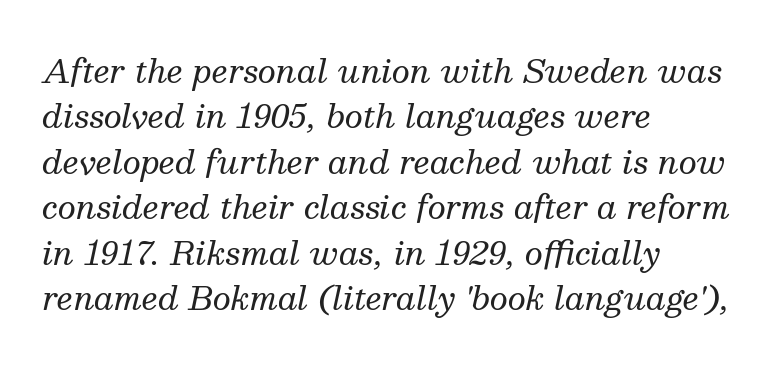
{"serif": "yes", "italic": "yes", "lean": "right", "slant_degrees": 13, "bold": "no", "weight": "regular", "width": "normal", "stroke_contrast": "medium", "x_height": "medium", "monospaced": "no", "underline": "no", "align": "left", "line_spacing": "normal", "line_spacing_ratio": 1.42, "letter_spacing": "normal", "letter_spacing_em": 0.0, "glyph_px": 32}
